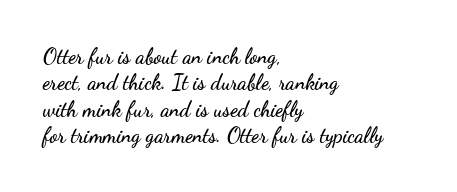
{"underline": "no", "align": "left", "line_spacing": "normal", "line_spacing_ratio": 1.26, "letter_spacing": "normal", "letter_spacing_em": 0.0, "glyph_px": 21}
